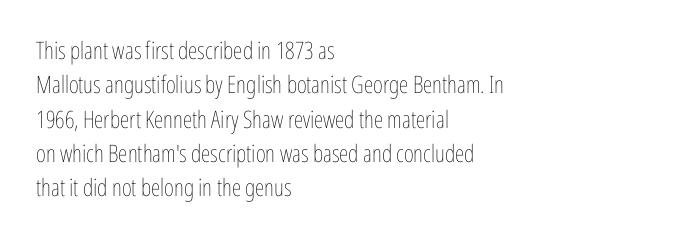
Vertical stems look standard width or narrower in stroke. Default kerning and tracking; the words read as compact shapes. These lines are set flush left with a ragged right edge. The baseline area is clear.
